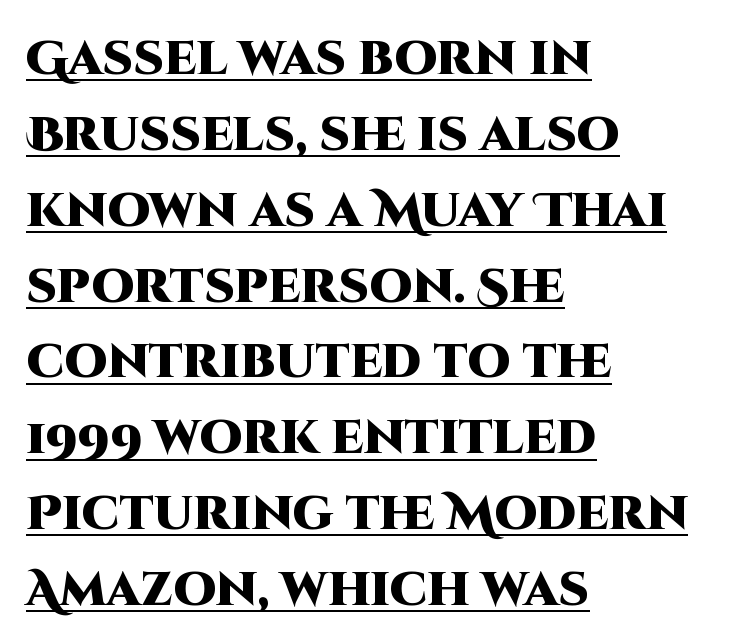
{"serif": "no", "italic": "no", "bold": "yes", "weight": "heavy", "width": "normal", "stroke_contrast": "high", "x_height": "large", "monospaced": "no", "underline": "yes", "align": "left", "line_spacing": "normal", "line_spacing_ratio": 1.58, "letter_spacing": "normal", "letter_spacing_em": 0.0, "glyph_px": 48}
